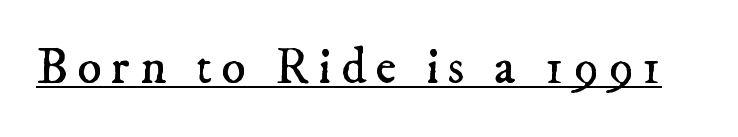
The face used here appears with an underline applied. Serifs: yes, visible at the terminals of the letterforms. Character widths vary here, with narrow letters taking less room than wide ones. On a weight scale, this lands at 450 or below.
